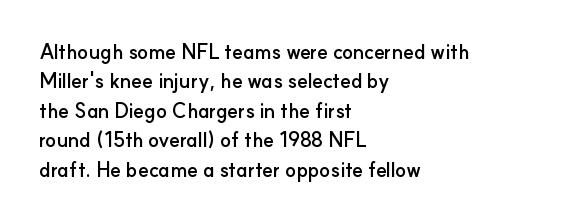
Emphasis by weight is at full strength: bold. The glyphs are unaccompanied by any horizontal stroke below them. Nothing unusual about the tracking: characters are spaced as the font intends. Do the letters lean? They stand straight. Every row of glyphs begins at an identical x-position on the left.
